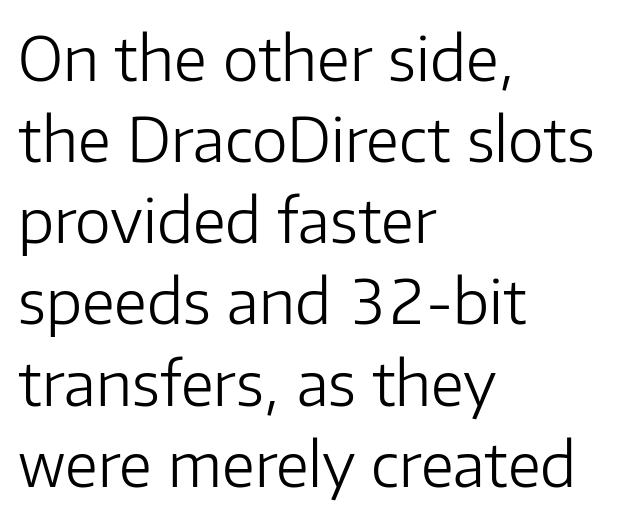
Q: Is the text bold? A: No.
Q: Is the text italic (slanted)? A: No, it is upright.
Q: Is the typeface a serif or a sans-serif typeface? A: Sans-serif.
Q: Is the text underlined? A: No.
Q: How is the paragraph aligned? A: Left-aligned.
Q: Is the spacing between letters normal or unusually wide? A: Normal.
Q: Is the spacing between lines tight, normal or loose? A: Normal.
Q: Width (condensed, normal, or wide)? A: Normal.
Q: Stroke contrast? A: Low.
Q: x-height? A: Medium.
Q: Monospaced? A: No.
